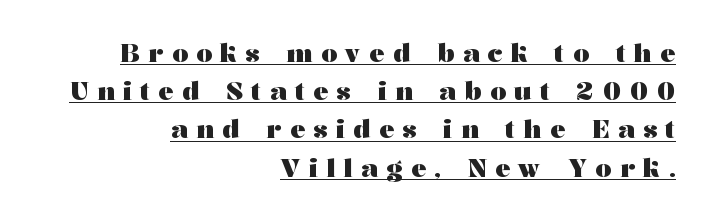
Q: Is the text bold? A: Yes.
Q: Is the text italic (slanted)? A: No, it is upright.
Q: Is the text underlined? A: Yes.
Q: How is the paragraph aligned? A: Right-aligned.
Q: Is the spacing between letters normal or unusually wide? A: Unusually wide.
Q: Is the spacing between lines tight, normal or loose? A: Normal.
